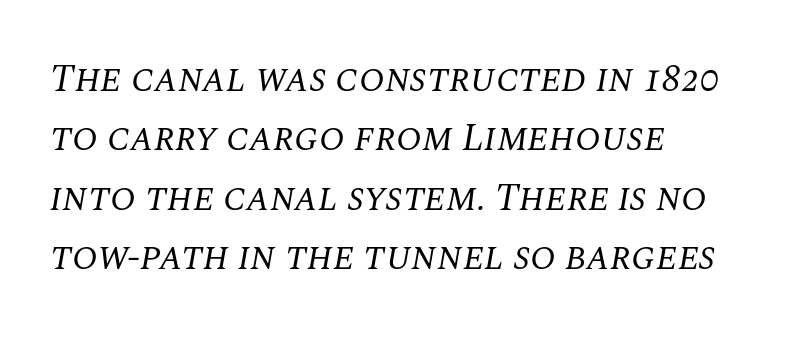
Q: Is the text bold? A: No.
Q: Is the text italic (slanted)? A: Yes, it leans right by about 10 degrees.
Q: Is the typeface a serif or a sans-serif typeface? A: Serif.
Q: Is the text underlined? A: No.
Q: How is the paragraph aligned? A: Left-aligned.
Q: Is the spacing between letters normal or unusually wide? A: Normal.
Q: Is the spacing between lines tight, normal or loose? A: Normal.
Q: Width (condensed, normal, or wide)? A: Normal.
Q: Stroke contrast? A: Medium.
Q: x-height? A: Large.
Q: Monospaced? A: No.
